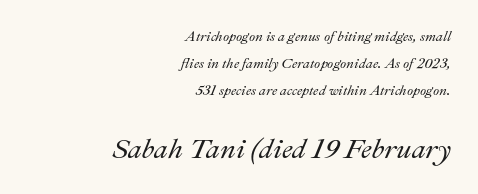
Q: Is the text italic (slanted)? A: Yes, it leans right by about 22 degrees.
Q: Is the text underlined? A: No.
Q: How is the paragraph aligned? A: Right-aligned.
Q: Is the spacing between letters normal or unusually wide? A: Normal.
Q: Is the spacing between lines tight, normal or loose? A: Loose.
Q: Which block of text is set in a larger size, the first (top) or the second (bottom)? A: The second (bottom) one.
Q: Width (condensed, normal, or wide)? A: Normal.
Q: Stroke contrast? A: Medium.
Q: x-height? A: Small.
Q: Monospaced? A: No.
